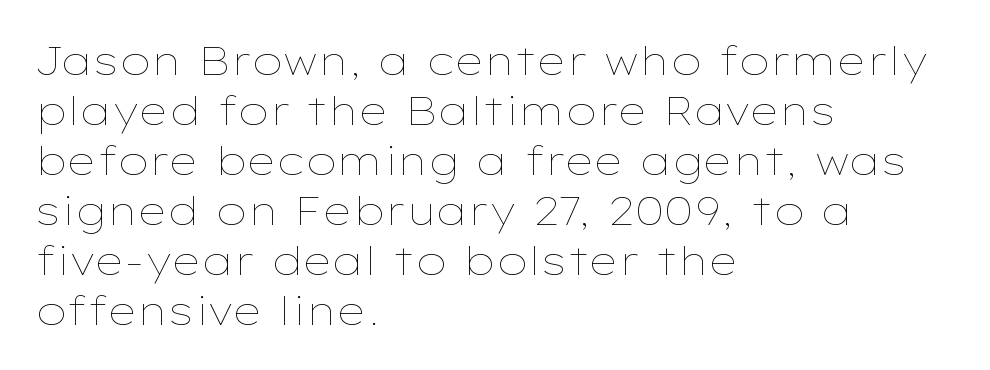
The space beneath each line is pristine and unruled. A quiet, ordinary-to-light weight characterises the typeface. Each word holds together tightly as a unit, with standard inter-letter gaps. Casual observation: everything's shoved over to the left.
